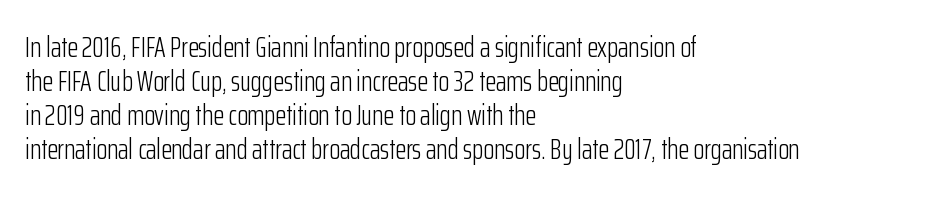
Posture: straight, roman, zero tilt. Descenders hang freely into open space. The face looks like a standard text weight, possibly lighter. A classic flush-left, rag-right setting is used for this passage.
